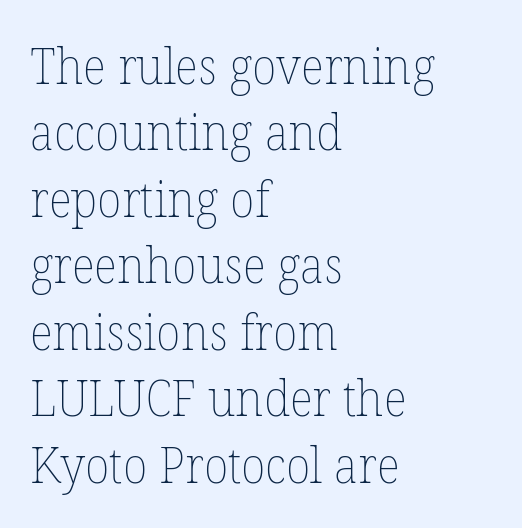
Q: Is the text bold? A: No.
Q: Is the text italic (slanted)? A: No, it is upright.
Q: Is the text underlined? A: No.
Q: How is the paragraph aligned? A: Left-aligned.
Q: Is the spacing between letters normal or unusually wide? A: Normal.
Q: Is the spacing between lines tight, normal or loose? A: Normal.
Q: Width (condensed, normal, or wide)? A: Normal.
Q: Stroke contrast? A: Low.
Q: x-height? A: Medium.
Q: Monospaced? A: No.
